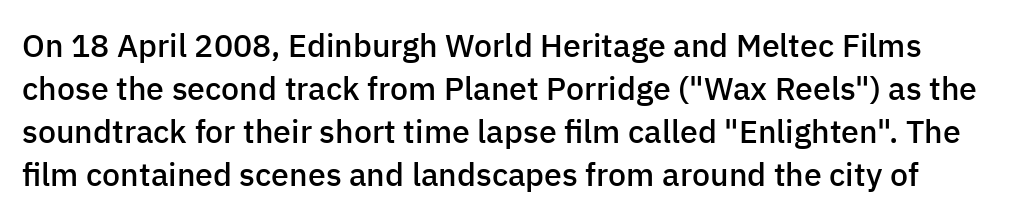
Q: Is the text bold? A: Semi-bold.
Q: Is the text italic (slanted)? A: No, it is upright.
Q: Is the typeface a serif or a sans-serif typeface? A: Sans-serif.
Q: Is the text underlined? A: No.
Q: Is the spacing between letters normal or unusually wide? A: Normal.
Q: Is the spacing between lines tight, normal or loose? A: Normal.
Q: Width (condensed, normal, or wide)? A: Normal.
Q: Stroke contrast? A: Low.
Q: x-height? A: Medium.
Q: Monospaced? A: No.
